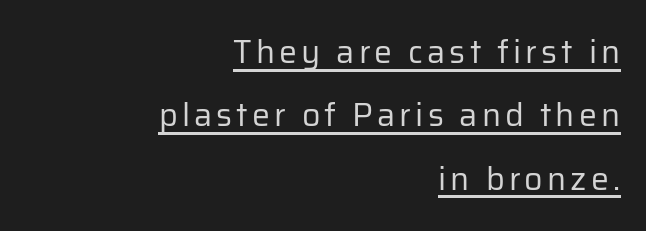
The image shows 32 px regular-weight sans-serif type, upright; set right-aligned, loose line spacing (1.98x), underlined; low stroke contrast and a medium x-height.
